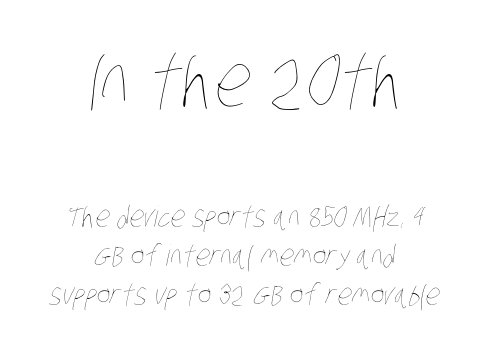
{"bold": "no", "weight": "thin", "width": "condensed", "stroke_contrast": "low", "x_height": "large", "monospaced": "no", "underline": "no", "align": "center", "line_spacing": "normal", "line_spacing_ratio": 1.36, "letter_spacing": "normal", "letter_spacing_em": 0.0, "larger_block": "first", "size_ratio": 2.48, "glyph_px": 72}
